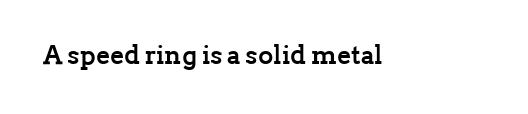
Q: Is the text bold? A: Yes.
Q: Is the text italic (slanted)? A: No, it is upright.
Q: Is the text underlined? A: No.
Q: Is the spacing between letters normal or unusually wide? A: Normal.
